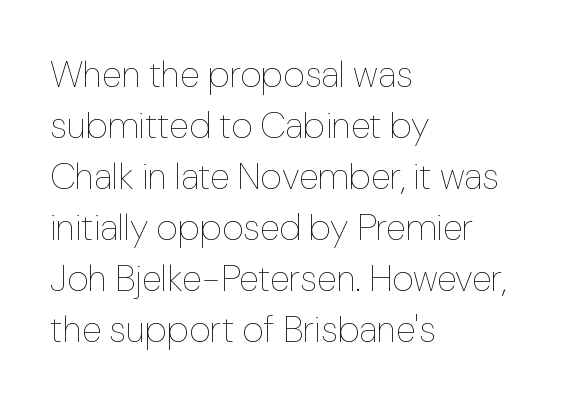
The line-height multiplier appears to be the usual default. The string is rendered with underlining switched off. These lines were composed using upright roman letters. The letters advance in unequal steps, a hallmark of proportional type.
